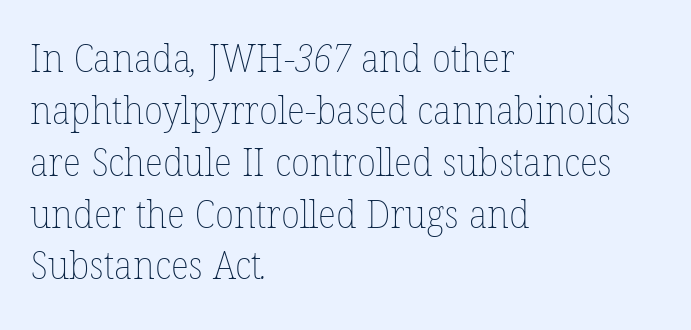
The image shows 39 px thin type; set left-aligned, normal line spacing (1.33x), normal letter spacing, not underlined; low stroke contrast and a medium x-height.
